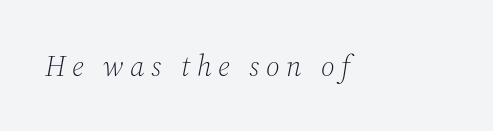
Q: Is the text bold? A: No.
Q: Is the text italic (slanted)? A: Yes, it leans right by about 12 degrees.
Q: Is the typeface a serif or a sans-serif typeface? A: Serif.
Q: Is the text underlined? A: No.
Q: Is the spacing between letters normal or unusually wide? A: Unusually wide.
Q: Width (condensed, normal, or wide)? A: Normal.
Q: Stroke contrast? A: Medium.
Q: x-height? A: Medium.
Q: Monospaced? A: No.
